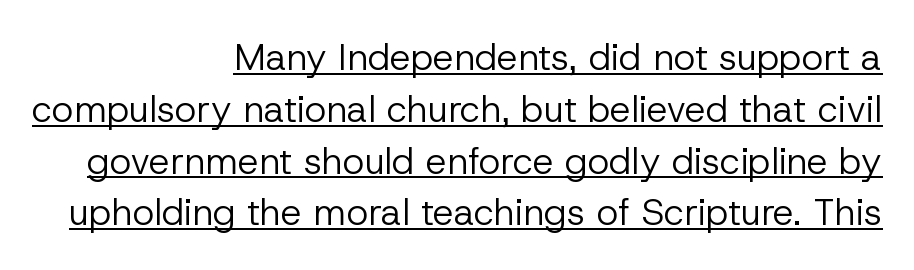
Q: Is the text bold? A: No.
Q: Is the text italic (slanted)? A: No, it is upright.
Q: Is the typeface a serif or a sans-serif typeface? A: Sans-serif.
Q: Is the text underlined? A: Yes.
Q: How is the paragraph aligned? A: Right-aligned.
Q: Is the spacing between letters normal or unusually wide? A: Normal.
Q: Is the spacing between lines tight, normal or loose? A: Normal.
Q: Width (condensed, normal, or wide)? A: Normal.
Q: Stroke contrast? A: Low.
Q: x-height? A: Medium.
Q: Monospaced? A: No.
